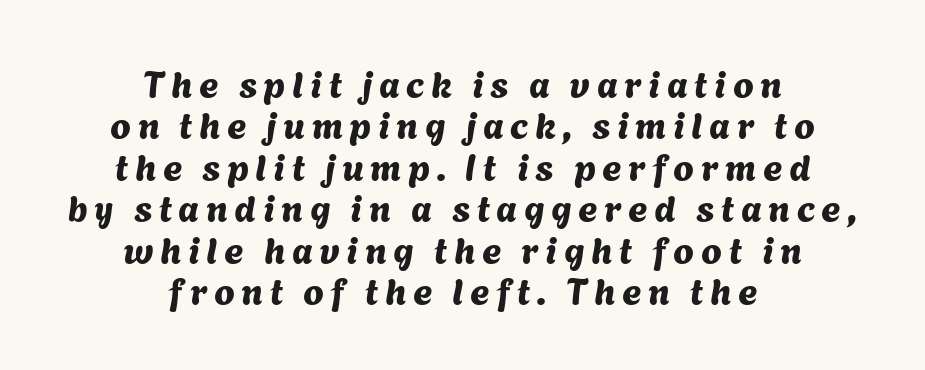
Check under the words: just untouched page. Very little white space separates one row of letters from the next. The rendering uses natural spacing where letterforms have individual widths. Centered paragraph, ragged on both sides. A sans-serif font was chosen for this passage.
